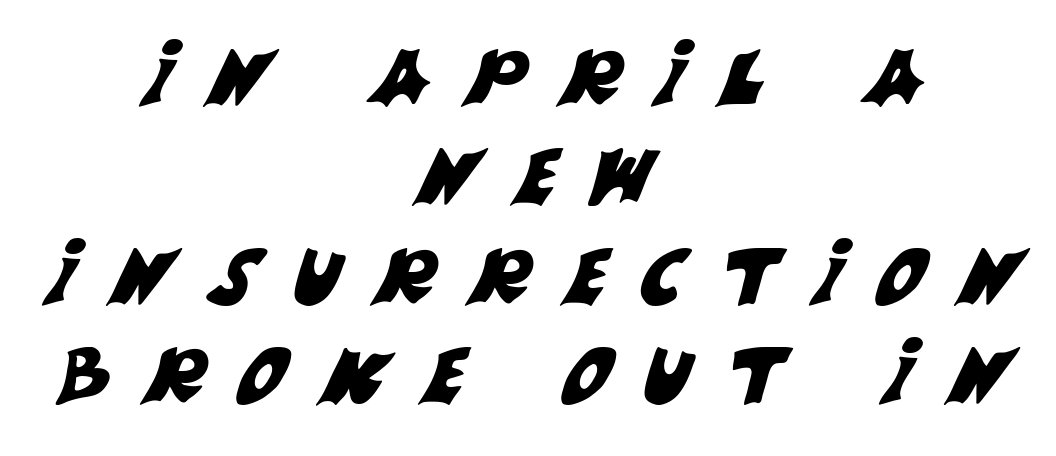
The baseline area is clear. Letterform terminals end flat and unadorned throughout the passage. Does the copy run flush right? No — it is centered line by line. Summary of vertical rhythm: regular, with standard interline spacing. Spacing between characters has been opened up far beyond the box default.
